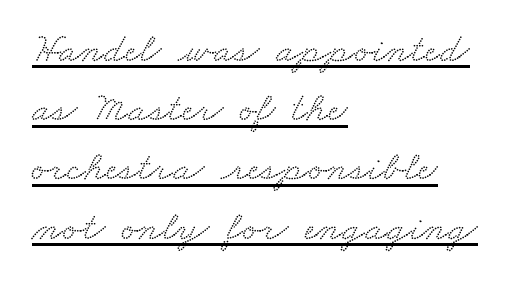
The image shows 42 px wide serif type; set left-aligned, normal line spacing (1.41x), normal letter spacing, underlined; medium stroke contrast and a small x-height.
